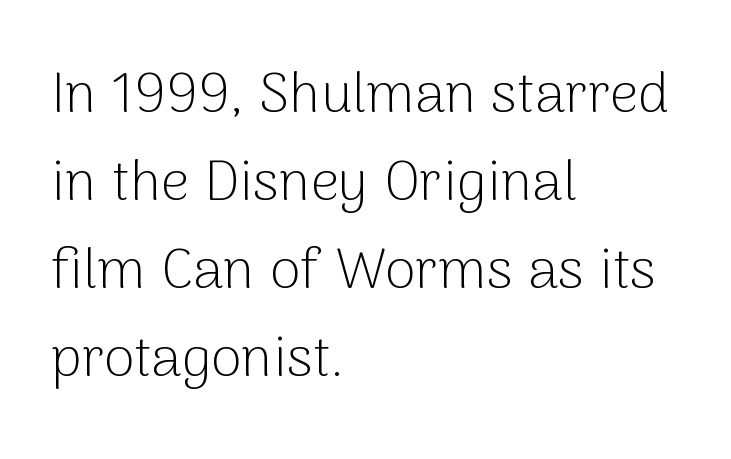
Q: Is the text bold? A: No.
Q: Is the text italic (slanted)? A: No, it is upright.
Q: Is the typeface a serif or a sans-serif typeface? A: Sans-serif.
Q: Is the text underlined? A: No.
Q: How is the paragraph aligned? A: Left-aligned.
Q: Is the spacing between letters normal or unusually wide? A: Normal.
Q: Is the spacing between lines tight, normal or loose? A: Normal.
Q: Width (condensed, normal, or wide)? A: Normal.
Q: Stroke contrast? A: Low.
Q: x-height? A: Medium.
Q: Monospaced? A: No.
